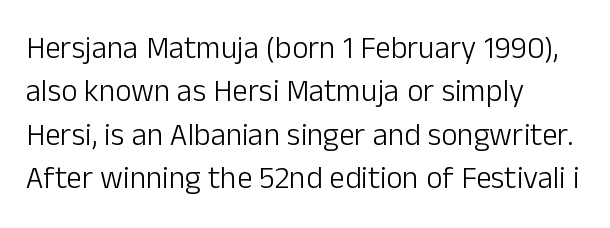
The image shows 31 px light sans-serif type, upright; set left-aligned, normal line spacing (1.4x), normal letter spacing, not underlined; low stroke contrast and a medium x-height.
